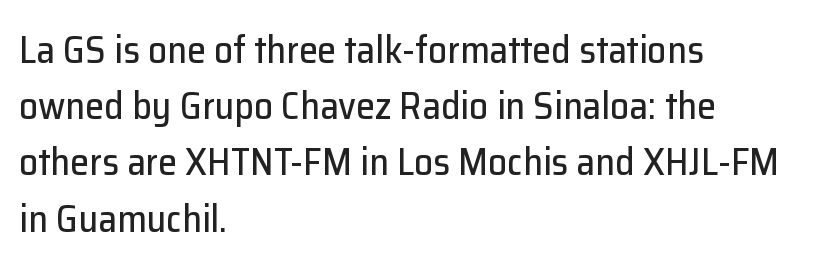
Q: Is the text italic (slanted)? A: No, it is upright.
Q: Is the typeface a serif or a sans-serif typeface? A: Sans-serif.
Q: Is the text underlined? A: No.
Q: How is the paragraph aligned? A: Left-aligned.
Q: Is the spacing between letters normal or unusually wide? A: Normal.
Q: Is the spacing between lines tight, normal or loose? A: Normal.
Q: Width (condensed, normal, or wide)? A: Normal.
Q: Stroke contrast? A: Low.
Q: x-height? A: Medium.
Q: Monospaced? A: No.
